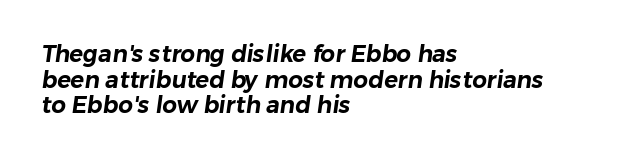
The image shows 23 px text type; set left-aligned, tight line spacing (1.11x), normal letter spacing, not underlined.
